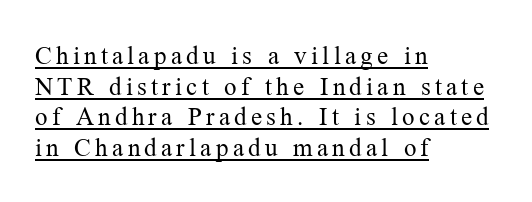
Q: Is the text bold? A: No.
Q: Is the text italic (slanted)? A: No, it is upright.
Q: Is the text underlined? A: Yes.
Q: How is the paragraph aligned? A: Left-aligned.
